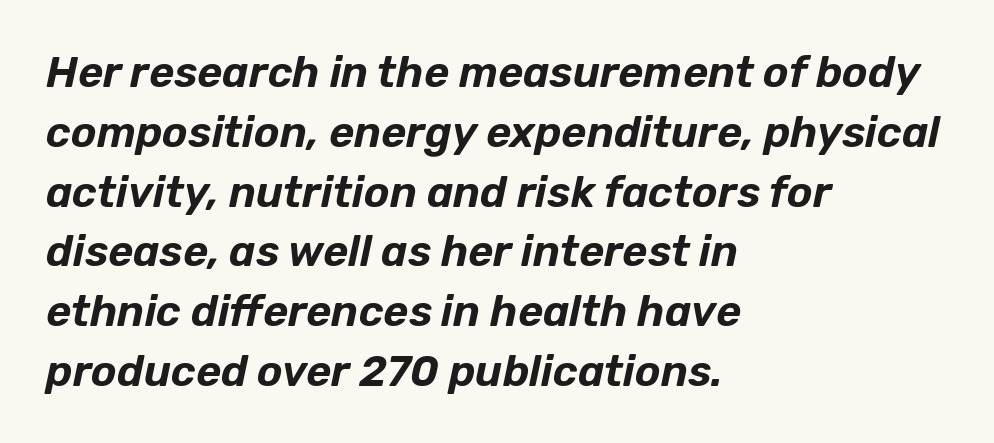
Is this a fixed-width face? No — the glyphs have proportional, varying widths. When letters slant like this, we call the style italic. The rendering uses a moderate line-height, typical for paragraphs. The strip under each line holds only bare page.
